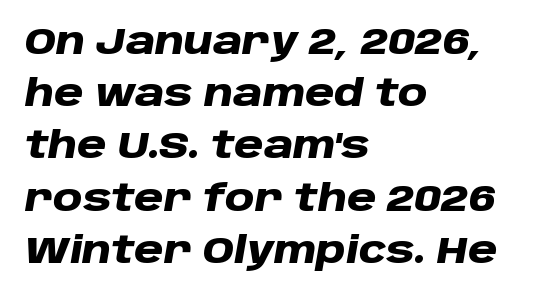
{"italic": "yes", "lean": "right", "slant_degrees": 10, "bold": "yes", "weight": "heavy", "width": "wide", "stroke_contrast": "low", "x_height": "large", "monospaced": "no", "underline": "no", "align": "left", "line_spacing": "normal", "line_spacing_ratio": 1.45, "letter_spacing": "normal", "letter_spacing_em": 0.0, "glyph_px": 36}
